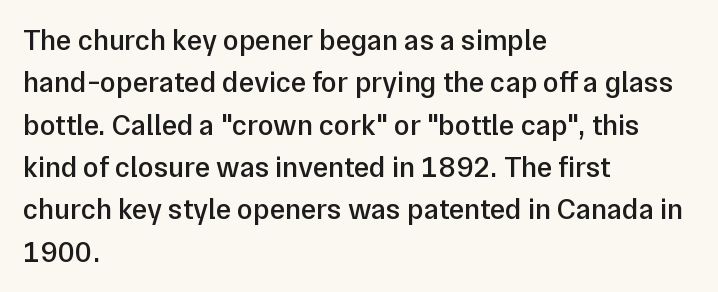
Q: Is the text bold? A: Semi-bold.
Q: Is the text italic (slanted)? A: No, it is upright.
Q: Is the typeface a serif or a sans-serif typeface? A: Sans-serif.
Q: Is the text underlined? A: No.
Q: How is the paragraph aligned? A: Left-aligned.
Q: Is the spacing between letters normal or unusually wide? A: Normal.
Q: Is the spacing between lines tight, normal or loose? A: Normal.
Q: Width (condensed, normal, or wide)? A: Normal.
Q: Stroke contrast? A: Low.
Q: x-height? A: Medium.
Q: Monospaced? A: No.
